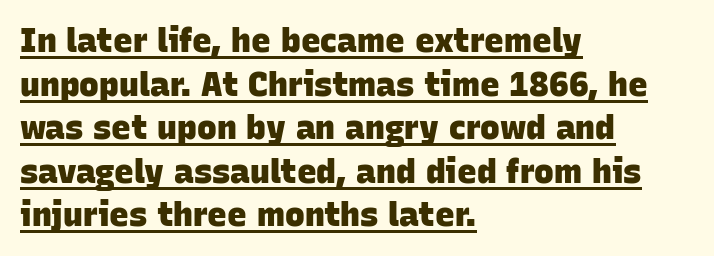
{"serif": "no", "bold": "yes", "weight": "heavy", "width": "normal", "stroke_contrast": "low", "x_height": "large", "monospaced": "no", "underline": "yes", "align": "left", "line_spacing": "normal", "line_spacing_ratio": 1.32, "letter_spacing": "normal", "letter_spacing_em": 0.0, "glyph_px": 33}
